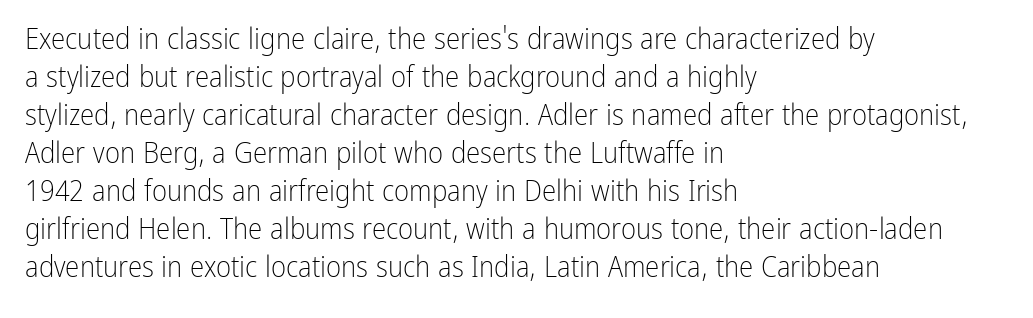
The image shows 29 px light, condensed sans-serif type, upright; set left-aligned, normal line spacing (1.31x), normal letter spacing, not underlined; low stroke contrast and a medium x-height.
